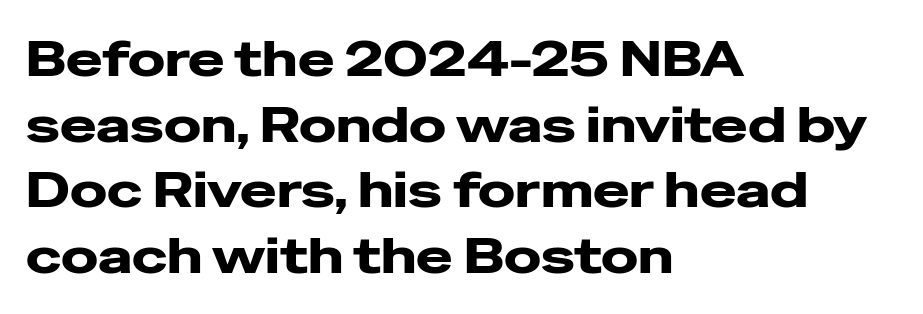
Q: Is the text bold? A: Yes.
Q: Is the text italic (slanted)? A: No, it is upright.
Q: Is the typeface a serif or a sans-serif typeface? A: Sans-serif.
Q: Is the text underlined? A: No.
Q: How is the paragraph aligned? A: Left-aligned.
Q: Is the spacing between letters normal or unusually wide? A: Normal.
Q: Is the spacing between lines tight, normal or loose? A: Normal.
Q: Width (condensed, normal, or wide)? A: Wide.
Q: Stroke contrast? A: Low.
Q: x-height? A: Medium.
Q: Monospaced? A: No.
